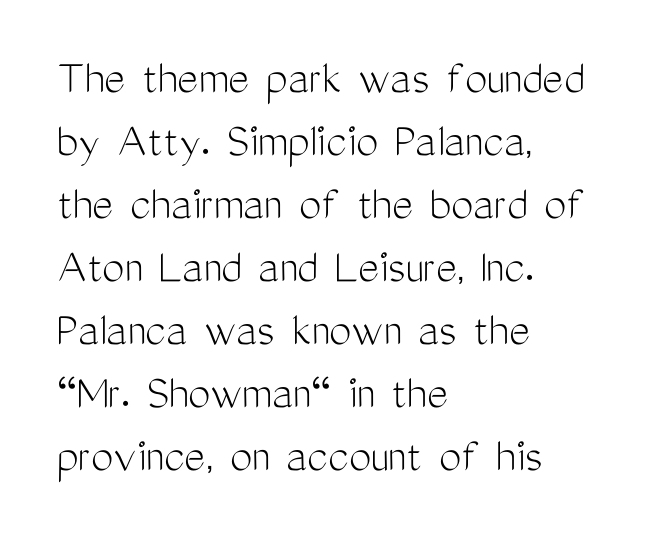
Each letter's strokes conclude bluntly, with no projecting serifs. Lines of text with bare space underneath. Every stem runs plumb, perpendicular to the baseline. Standard letterfit; no display-style spreading of the glyphs.
